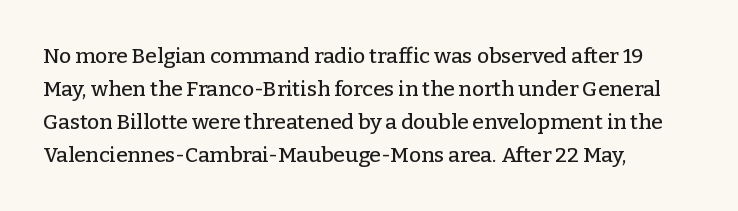
Do the letters lean? They stand straight. You could call the tracking neutral — neither tight nor loose. The passage shown is not underscored anywhere. The ragged edge is on the right, which tells us the setting is flush left. Students, observe: this is what conventionally led text looks like.
